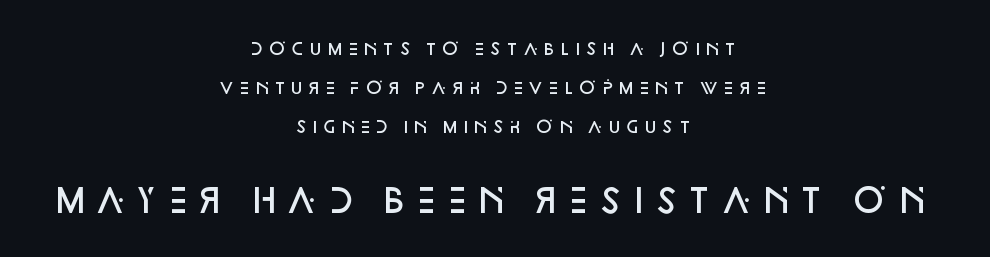
The image shows 32 px semibold sans-serif type, upright; set centered, loose line spacing (2.44x), not underlined; the second (bottom) block is 2.0x larger; low stroke contrast and a large x-height.
